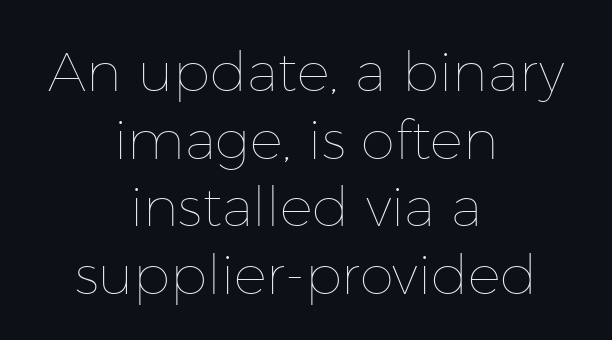
{"italic": "no", "bold": "no", "weight": "thin", "width": "normal", "stroke_contrast": "low", "x_height": "medium", "monospaced": "no", "underline": "no", "align": "center", "line_spacing_ratio": 1.23, "letter_spacing": "normal", "letter_spacing_em": 0.0, "glyph_px": 55}
